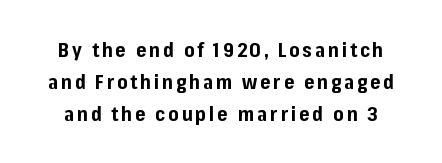
In terms of posture, this sample is upright. Reading down the column, the eye jumps a familiar distance to each next line. Words float on clear page, feet unadorned. As a designer I'd log this as weight 700, bold.
